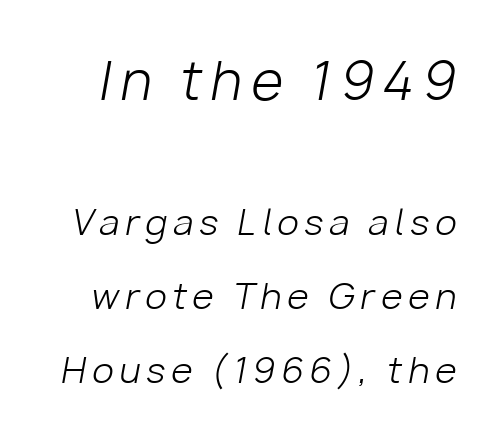
{"italic": "yes", "lean": "right", "slant_degrees": 10, "bold": "no", "weight": "light", "width": "normal", "stroke_contrast": "low", "x_height": "medium", "monospaced": "no", "underline": "no", "line_spacing": "loose", "line_spacing_ratio": 2.12, "larger_block": "first", "size_ratio": 1.49, "glyph_px": 52}
